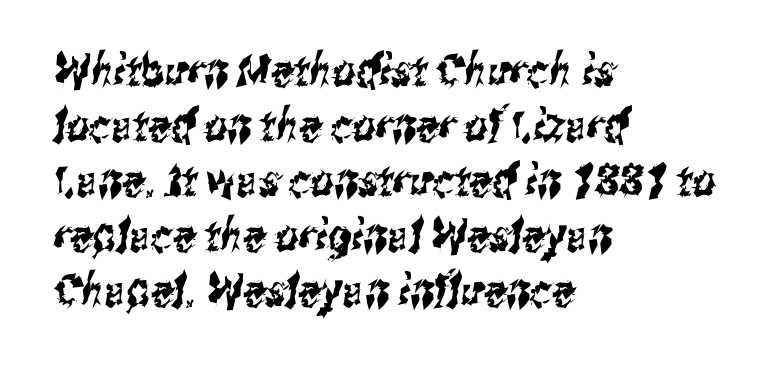
Short and long lines alike share a common starting point at left. Letters rest on an invisible, unmarked baseline. Is this a fixed-width face? No — the glyphs have proportional, varying widths. These lines keep a tight, regular rhythm from letter to letter.
